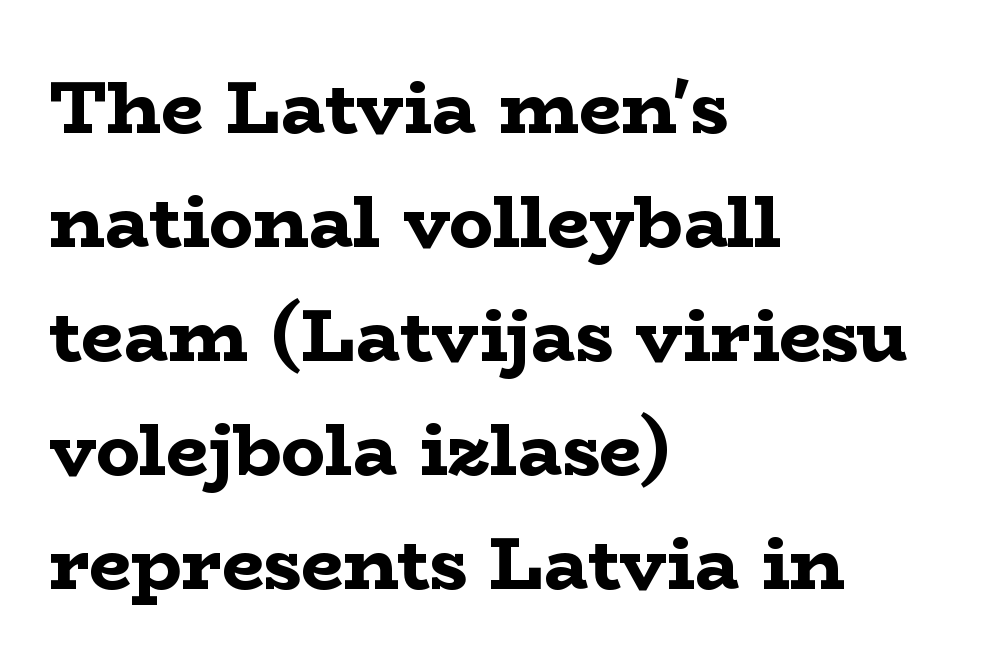
{"serif": "yes", "italic": "no", "bold": "yes", "weight": "bold", "width": "wide", "stroke_contrast": "low", "x_height": "medium", "monospaced": "no", "underline": "no", "align": "left", "line_spacing": "normal", "line_spacing_ratio": 1.54, "letter_spacing": "normal", "letter_spacing_em": 0.0, "glyph_px": 74}
